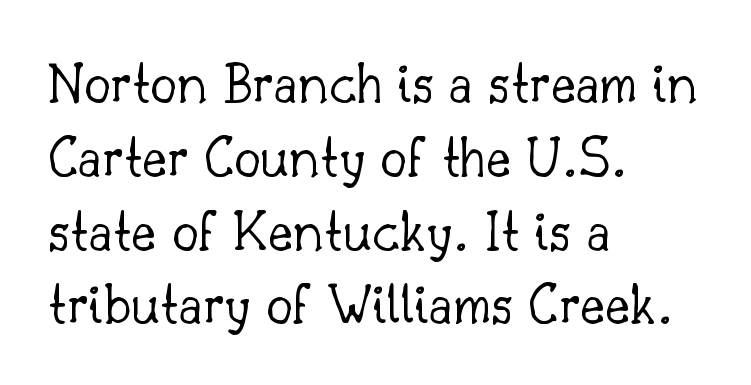
Q: Is the text bold? A: No.
Q: Is the text italic (slanted)? A: No, it is upright.
Q: Is the text underlined? A: No.
Q: How is the paragraph aligned? A: Left-aligned.
Q: Is the spacing between letters normal or unusually wide? A: Normal.
Q: Width (condensed, normal, or wide)? A: Normal.
Q: Stroke contrast? A: Low.
Q: x-height? A: Small.
Q: Monospaced? A: No.
